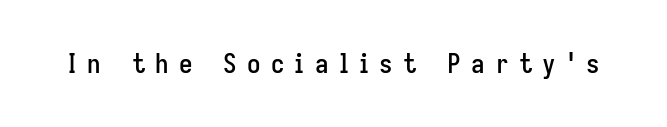
The specimen reads as upright at a glance. The face used here is rendered with a markedly widened letterfit. Beneath every word, the page is bare.
